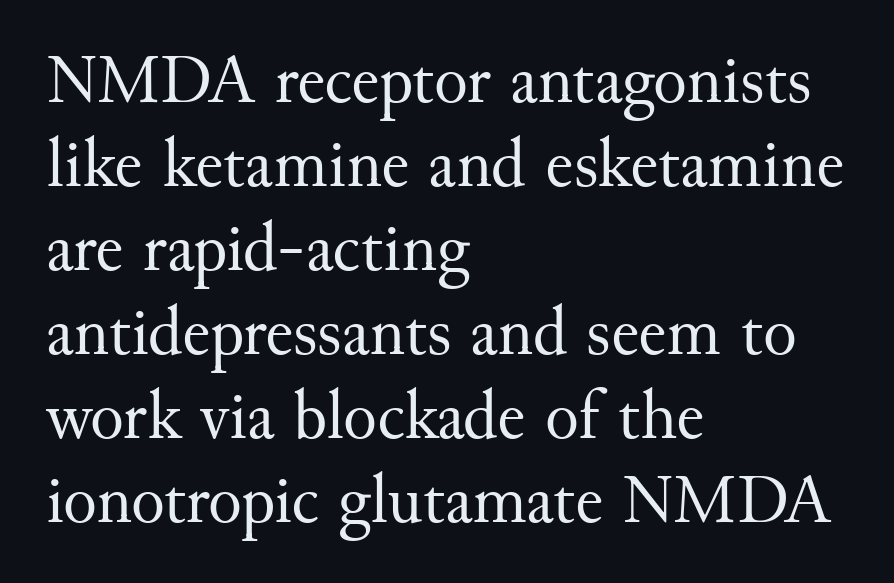
{"serif": "yes", "italic": "no", "bold": "no", "weight": "regular", "width": "normal", "stroke_contrast": "medium", "x_height": "small", "monospaced": "no", "underline": "no", "align": "left", "line_spacing_ratio": 1.2, "letter_spacing": "normal", "letter_spacing_em": 0.0, "glyph_px": 70}
